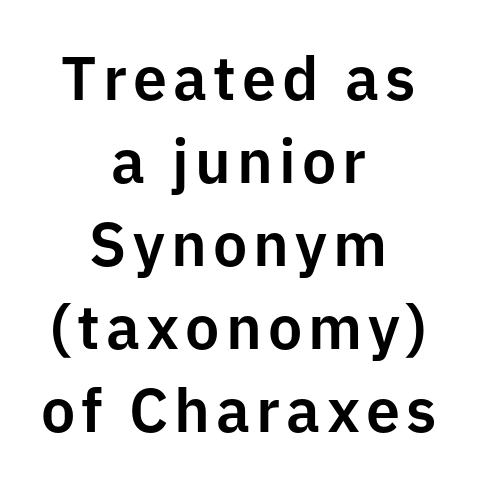
The type sits square on the baseline with zero lean. Baseline-to-baseline distance is the conventional proportion of letter height. Caption: multi-line text, centered on the measure. The glyphs are unaccompanied by any horizontal stroke below them. The text was rendered using a sans face with plain stroke endings. This sample has the flowing, uneven cadence of proportional lettering.
